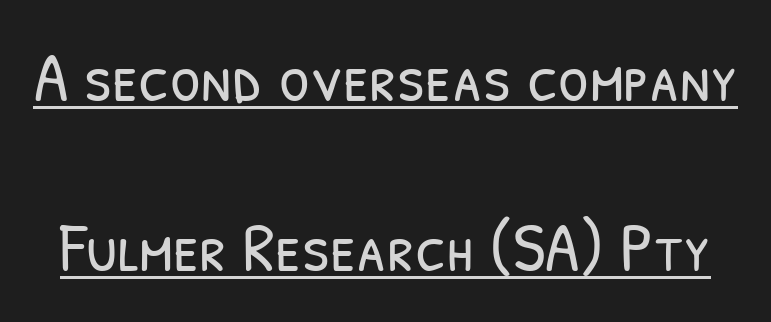
Q: Is the text bold? A: No.
Q: Is the typeface a serif or a sans-serif typeface? A: Sans-serif.
Q: Is the text underlined? A: Yes.
Q: Is the spacing between letters normal or unusually wide? A: Normal.
Q: Is the spacing between lines tight, normal or loose? A: Loose.
Q: Width (condensed, normal, or wide)? A: Condensed.
Q: Stroke contrast? A: Low.
Q: x-height? A: Medium.
Q: Monospaced? A: No.
